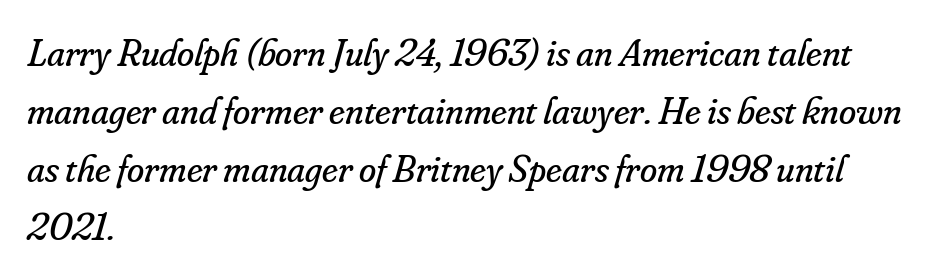
{"serif": "yes", "italic": "yes", "lean": "right", "slant_degrees": 16, "bold": "no", "weight": "regular", "width": "normal", "stroke_contrast": "low", "x_height": "small", "monospaced": "no", "underline": "no", "align": "left", "line_spacing": "normal", "line_spacing_ratio": 1.49, "letter_spacing": "normal", "letter_spacing_em": 0.0, "glyph_px": 39}
